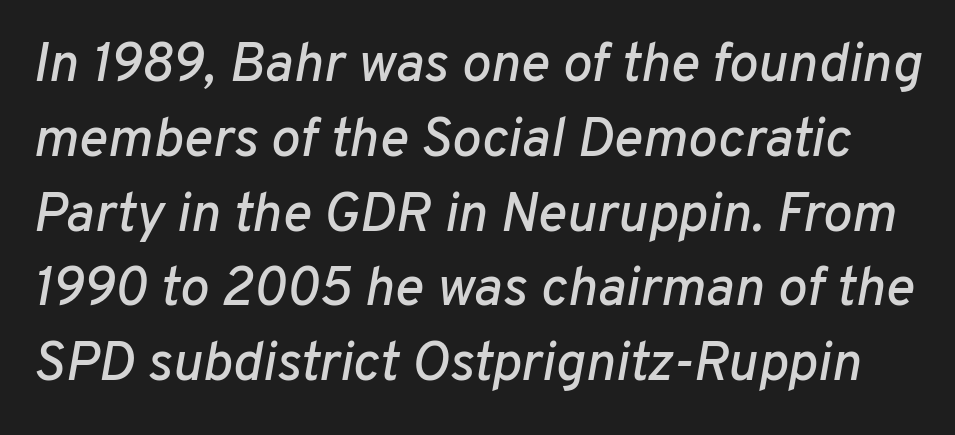
The image shows 55 px text type, italic (leaning right); set normal line spacing (1.36x), normal letter spacing, not underlined; low stroke contrast and a medium x-height.
